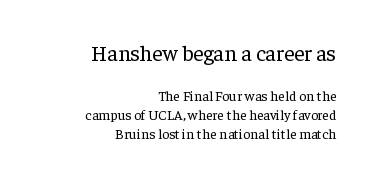
Q: Is the text bold? A: No.
Q: Is the text italic (slanted)? A: No, it is upright.
Q: Is the text underlined? A: No.
Q: How is the paragraph aligned? A: Right-aligned.
Q: Is the spacing between letters normal or unusually wide? A: Normal.
Q: Is the spacing between lines tight, normal or loose? A: Normal.
Q: Which block of text is set in a larger size, the first (top) or the second (bottom)? A: The first (top) one.
